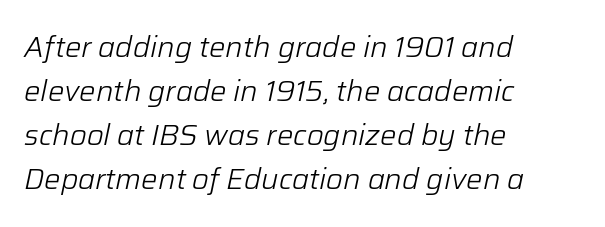
The image shows 29 px light type, italic (leaning right); set left-aligned, normal line spacing (1.52x), normal letter spacing, not underlined; low stroke contrast and a medium x-height.
